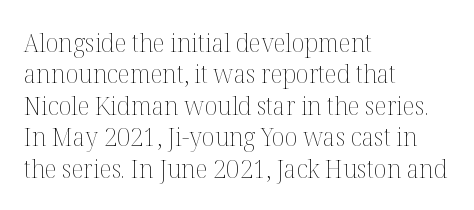
Q: Is the text bold? A: No.
Q: Is the text italic (slanted)? A: No, it is upright.
Q: Is the text underlined? A: No.
Q: How is the paragraph aligned? A: Left-aligned.
Q: Is the spacing between letters normal or unusually wide? A: Normal.
